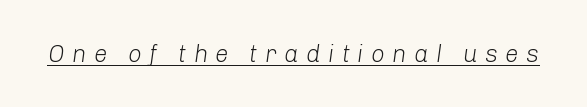
The face looks like a standard text weight, possibly lighter. When letters slant like this, we call the style italic. Observe the wide spacing: letters keep a clear distance from each other. This sample carries an underscore along the baseline area.
